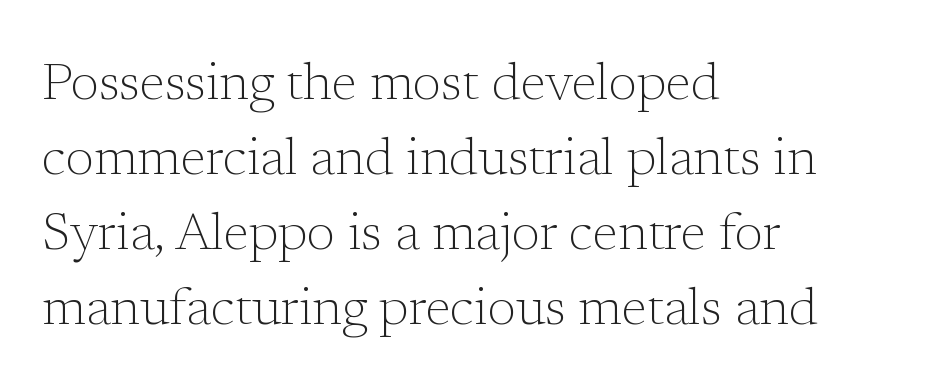
The image shows 52 px light serif type, upright; set left-aligned, normal line spacing (1.44x), normal letter spacing, not underlined; low stroke contrast and a medium x-height.
